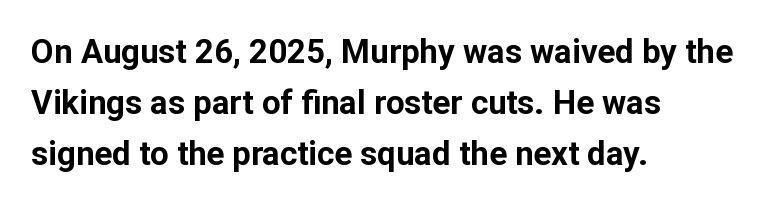
Q: Is the text bold? A: Yes.
Q: Is the text italic (slanted)? A: No, it is upright.
Q: Is the typeface a serif or a sans-serif typeface? A: Sans-serif.
Q: Is the text underlined? A: No.
Q: How is the paragraph aligned? A: Left-aligned.
Q: Is the spacing between letters normal or unusually wide? A: Normal.
Q: Is the spacing between lines tight, normal or loose? A: Normal.
Q: Width (condensed, normal, or wide)? A: Normal.
Q: Stroke contrast? A: Low.
Q: x-height? A: Medium.
Q: Monospaced? A: No.
